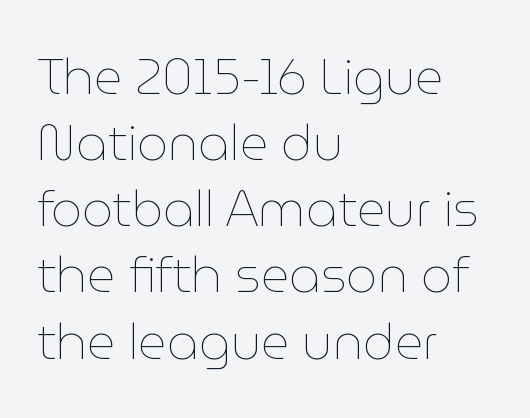
The image shows 49 px thin type, upright; set left-aligned, normal line spacing (1.35x), normal letter spacing, not underlined; low stroke contrast and a medium x-height.
